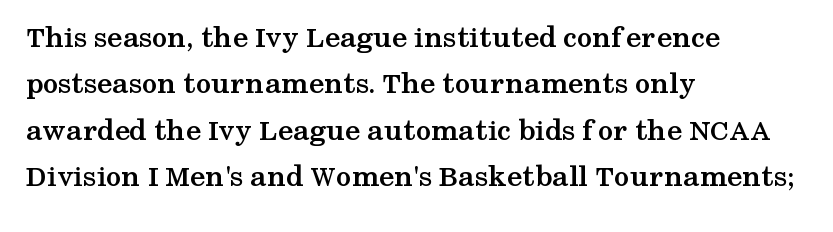
Q: Is the text bold? A: Yes.
Q: Is the text italic (slanted)? A: No, it is upright.
Q: Is the typeface a serif or a sans-serif typeface? A: Serif.
Q: Is the text underlined? A: No.
Q: How is the paragraph aligned? A: Left-aligned.
Q: Is the spacing between letters normal or unusually wide? A: Normal.
Q: Is the spacing between lines tight, normal or loose? A: Normal.
Q: Width (condensed, normal, or wide)? A: Wide.
Q: Stroke contrast? A: Medium.
Q: x-height? A: Medium.
Q: Monospaced? A: No.
